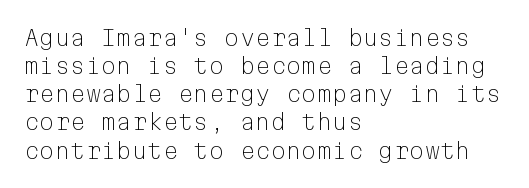
{"italic": "no", "bold": "no", "underline": "no", "align": "left", "line_spacing": "normal", "line_spacing_ratio": 1.28, "letter_spacing": "normal", "letter_spacing_em": 0.0, "glyph_px": 22}
